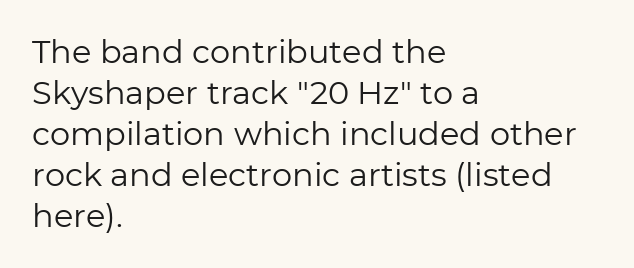
The image shows 32 px regular-weight sans-serif type, upright; set left-aligned, normal line spacing (1.28x), normal letter spacing, not underlined; low stroke contrast and a medium x-height.
